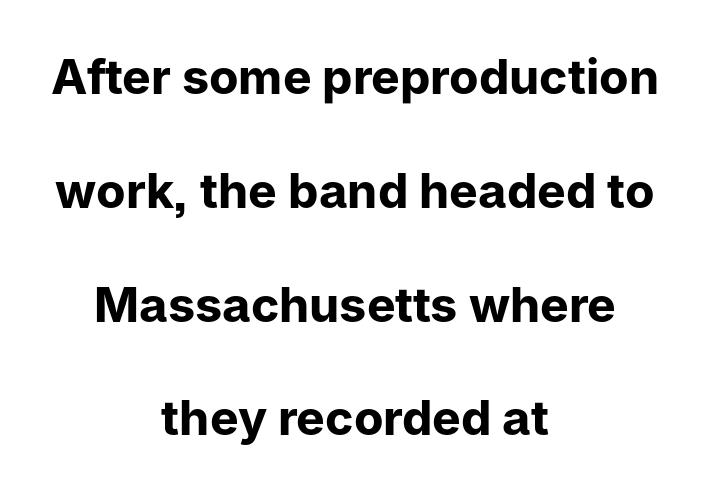
{"serif": "no", "italic": "no", "bold": "yes", "weight": "bold", "width": "normal", "stroke_contrast": "low", "x_height": "medium", "monospaced": "no", "underline": "no", "align": "center", "line_spacing": "loose", "line_spacing_ratio": 2.37, "letter_spacing": "normal", "letter_spacing_em": 0.0, "glyph_px": 48}
